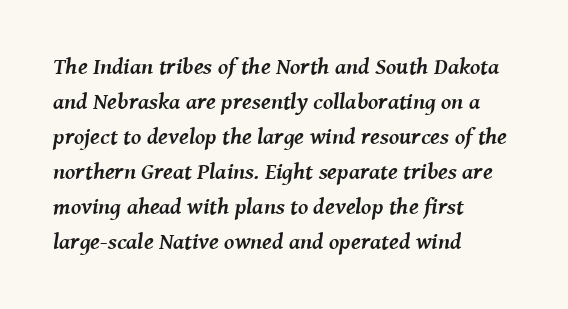
The image shows 23 px bold type, italic (leaning right); set left-aligned, normal line spacing (1.52x), normal letter spacing, not underlined.
